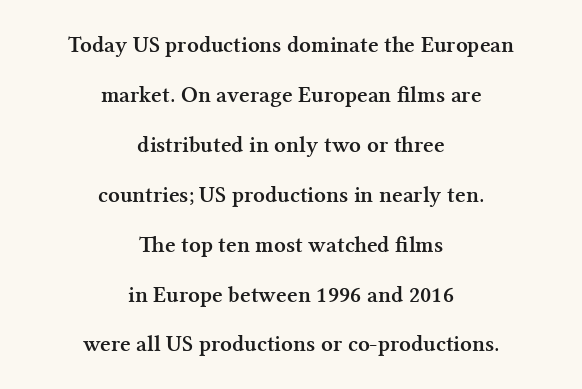
Q: Is the text bold? A: Yes.
Q: Is the text italic (slanted)? A: No, it is upright.
Q: Is the text underlined? A: No.
Q: How is the paragraph aligned? A: Centered.
Q: Is the spacing between letters normal or unusually wide? A: Normal.
Q: Is the spacing between lines tight, normal or loose? A: Loose.
